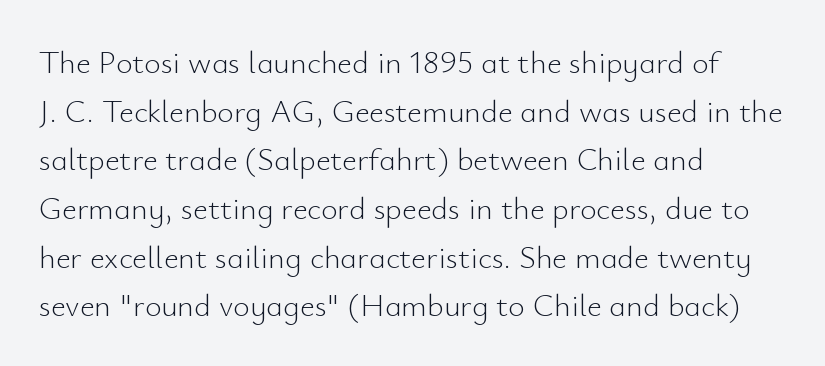
Here the designer chose a conventional face with non-uniform glyph widths. Italic? Not at all — the glyphs are vertical. A sans-serif font was chosen for this passage. The letterforms sit at book weight or below.
